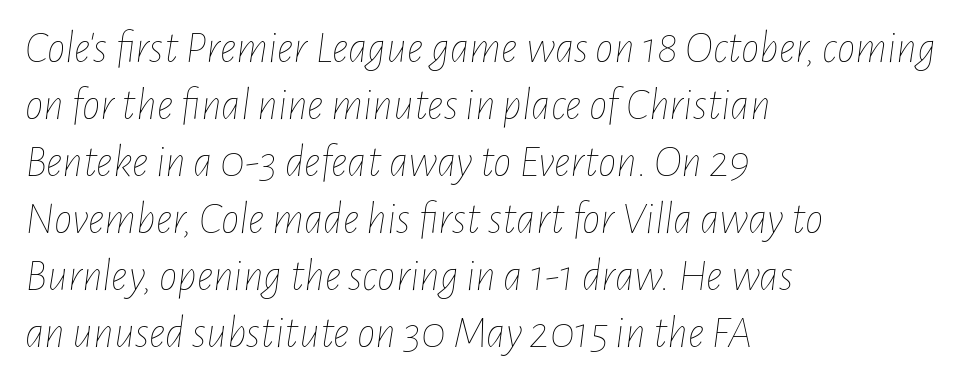
The image shows 46 px thin, condensed type, italic (leaning right); set left-aligned, line spacing 1.24x, normal letter spacing, not underlined; low stroke contrast and a medium x-height.
